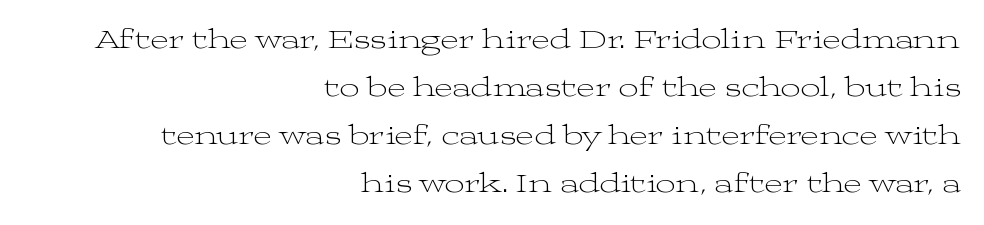
These glyphs show unthickened strokes, regular width or finer. Inter-character spacing is left at the font's built-in metrics. Posture: vertical. In CSS terms this would be text-align: right. Is this a sans? No — the strokes have serifs.
